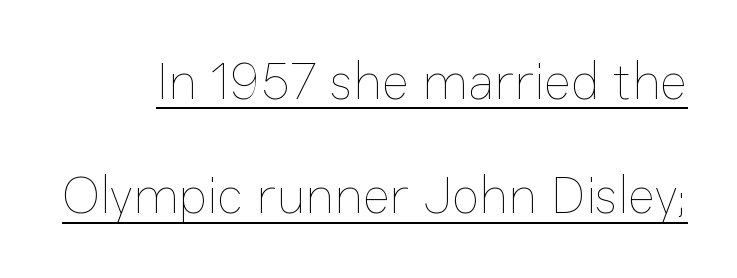
The image shows 52 px thin type, upright; set loose line spacing (2.2x), normal letter spacing, underlined; low stroke contrast and a medium x-height.
